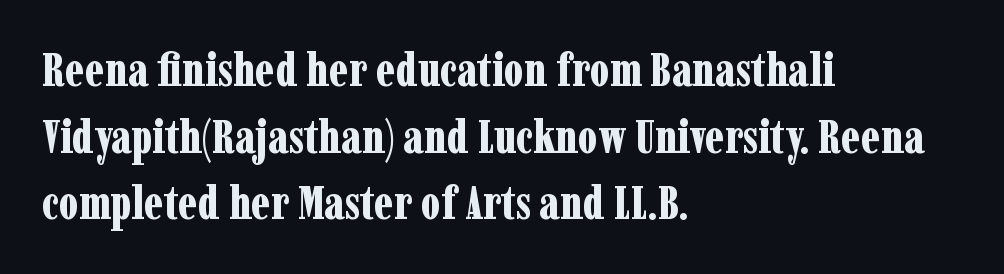
{"serif": "yes", "italic": "no", "bold": "yes", "weight": "bold", "width": "condensed", "stroke_contrast": "low", "x_height": "medium", "monospaced": "no", "underline": "no", "align": "left", "line_spacing": "normal", "line_spacing_ratio": 1.45, "letter_spacing": "normal", "letter_spacing_em": 0.0, "glyph_px": 46}
